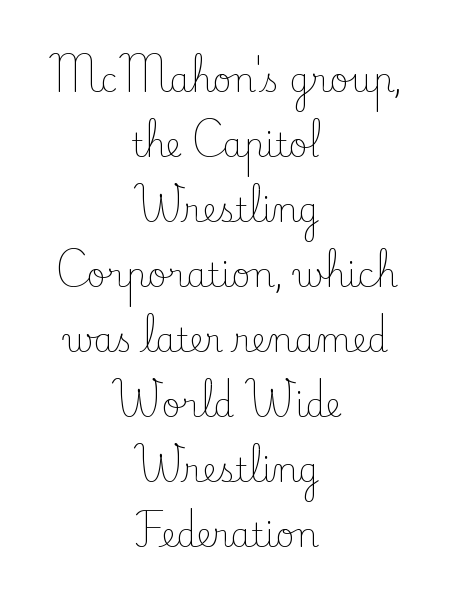
{"serif": "yes", "italic": "no", "bold": "no", "weight": "light", "width": "normal", "stroke_contrast": "low", "x_height": "small", "monospaced": "no", "underline": "no", "align": "center", "line_spacing": "loose", "line_spacing_ratio": 1.97, "letter_spacing": "normal", "letter_spacing_em": 0.0, "glyph_px": 33}
